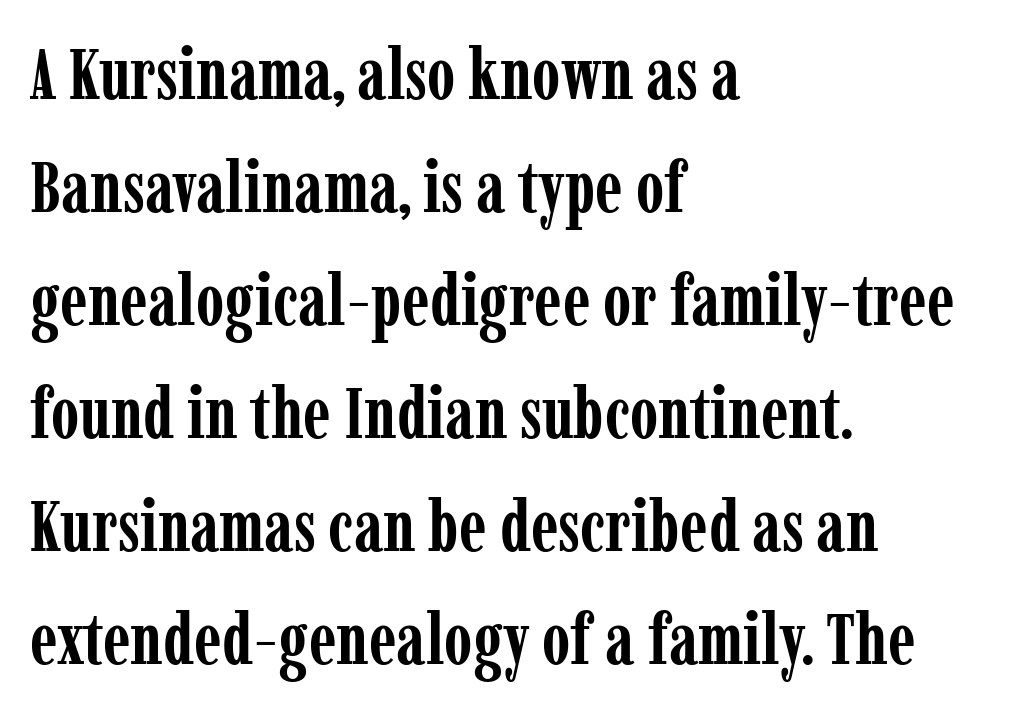
Q: Is the text bold? A: Yes.
Q: Is the text italic (slanted)? A: No, it is upright.
Q: Is the typeface a serif or a sans-serif typeface? A: Serif.
Q: Is the text underlined? A: No.
Q: How is the paragraph aligned? A: Left-aligned.
Q: Is the spacing between letters normal or unusually wide? A: Normal.
Q: Is the spacing between lines tight, normal or loose? A: Normal.
Q: Width (condensed, normal, or wide)? A: Condensed.
Q: Stroke contrast? A: Low.
Q: x-height? A: Medium.
Q: Monospaced? A: No.
